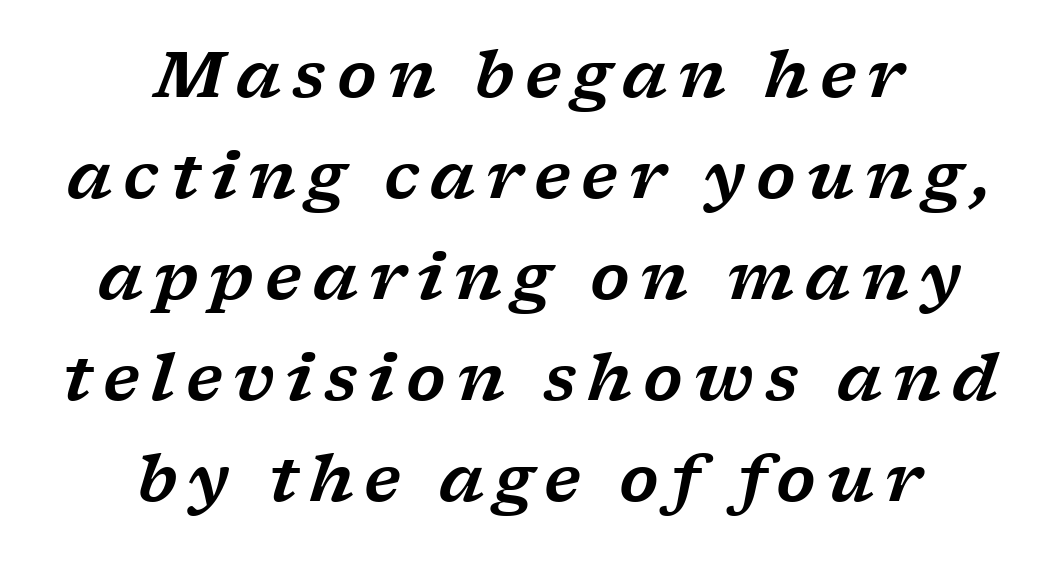
{"serif": "yes", "italic": "yes", "lean": "right", "slant_degrees": 17, "width": "wide", "stroke_contrast": "low", "x_height": "medium", "monospaced": "no", "underline": "no", "align": "center", "line_spacing": "normal", "line_spacing_ratio": 1.58, "glyph_px": 64}
